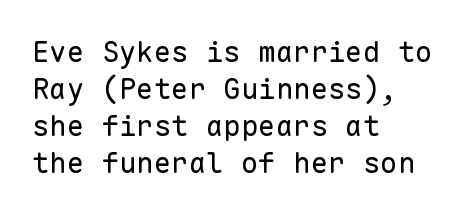
The image shows 29 px regular-weight sans-serif type, upright, monospaced; set left-aligned, normal line spacing (1.28x), normal letter spacing, not underlined; low stroke contrast and a medium x-height.
